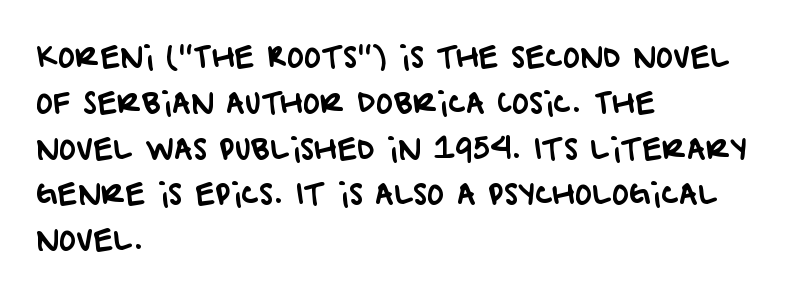
The image shows 29 px sans-serif type; set left-aligned, normal line spacing (1.58x), normal letter spacing, not underlined; low stroke contrast and a large x-height.
